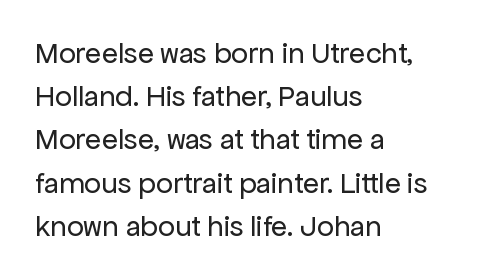
{"serif": "no", "italic": "no", "bold": "no", "weight": "regular", "width": "normal", "stroke_contrast": "low", "x_height": "medium", "monospaced": "no", "underline": "no", "align": "left", "line_spacing": "normal", "line_spacing_ratio": 1.44, "letter_spacing": "normal", "letter_spacing_em": 0.0, "glyph_px": 30}
